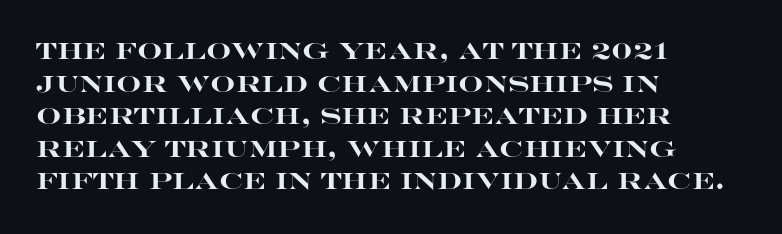
The letters stand straight up with perfectly vertical stems. Vertical spacing — default. Beneath every word, the page is bare. Typeset ragged right — the left edge is the straight one.
